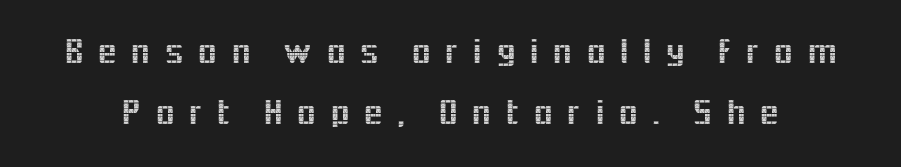
Q: Is the text italic (slanted)? A: No, it is upright.
Q: Is the typeface a serif or a sans-serif typeface? A: Sans-serif.
Q: Is the text underlined? A: No.
Q: Is the spacing between letters normal or unusually wide? A: Unusually wide.
Q: Is the spacing between lines tight, normal or loose? A: Normal.
Q: Width (condensed, normal, or wide)? A: Normal.
Q: x-height? A: Medium.
Q: Monospaced? A: No.
